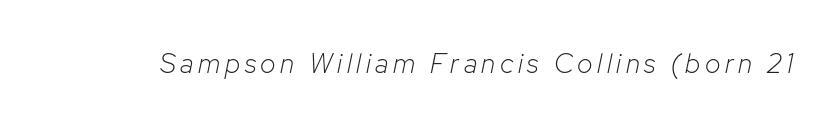
The image shows 27 px text type, italic (leaning right); set not underlined.
